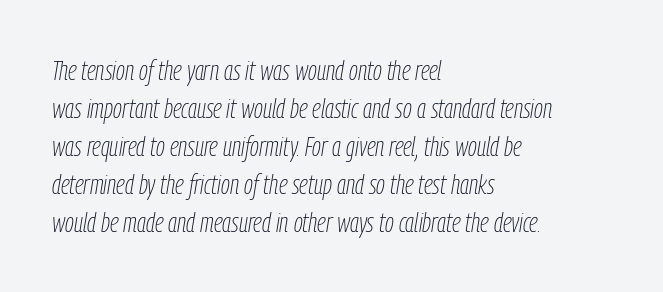
Only glyphs here, with clear space below each row. Would a proofreader flag this as italicized? Yes. Vertical stems look standard width or narrower in stroke. In terms of letterspacing, this is plain default setting.
